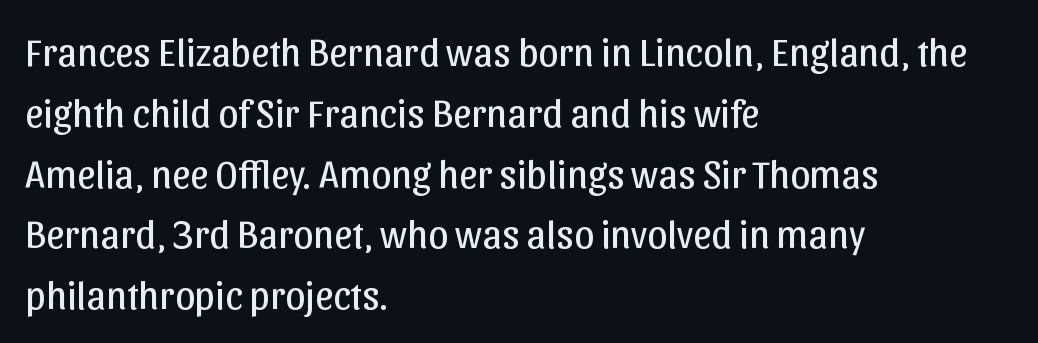
Q: Is the text bold? A: No.
Q: Is the text italic (slanted)? A: No, it is upright.
Q: Is the typeface a serif or a sans-serif typeface? A: Sans-serif.
Q: Is the text underlined? A: No.
Q: How is the paragraph aligned? A: Left-aligned.
Q: Is the spacing between letters normal or unusually wide? A: Normal.
Q: Is the spacing between lines tight, normal or loose? A: Normal.
Q: Width (condensed, normal, or wide)? A: Normal.
Q: Stroke contrast? A: Low.
Q: x-height? A: Medium.
Q: Monospaced? A: No.
